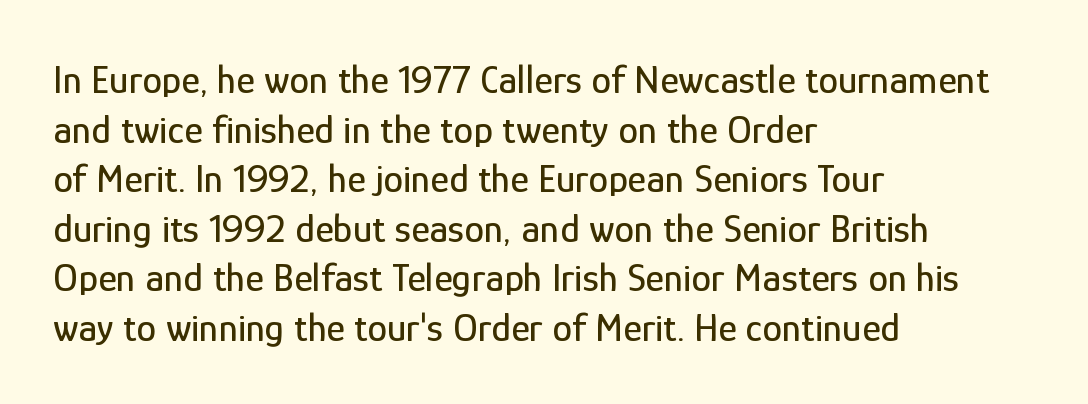
Q: Is the text italic (slanted)? A: No, it is upright.
Q: Is the typeface a serif or a sans-serif typeface? A: Sans-serif.
Q: Is the text underlined? A: No.
Q: How is the paragraph aligned? A: Left-aligned.
Q: Is the spacing between letters normal or unusually wide? A: Normal.
Q: Width (condensed, normal, or wide)? A: Condensed.
Q: Stroke contrast? A: Low.
Q: x-height? A: Medium.
Q: Monospaced? A: No.
